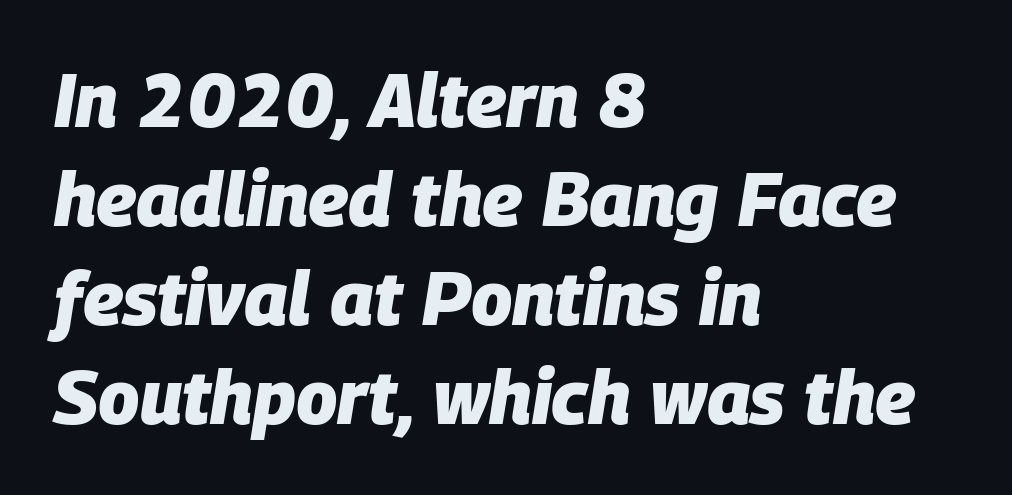
Q: Is the text bold? A: Yes.
Q: Is the text italic (slanted)? A: Yes, it leans right by about 9 degrees.
Q: Is the text underlined? A: No.
Q: How is the paragraph aligned? A: Left-aligned.
Q: Is the spacing between letters normal or unusually wide? A: Normal.
Q: Is the spacing between lines tight, normal or loose? A: Normal.
Q: Width (condensed, normal, or wide)? A: Normal.
Q: Stroke contrast? A: Low.
Q: x-height? A: Large.
Q: Monospaced? A: No.
